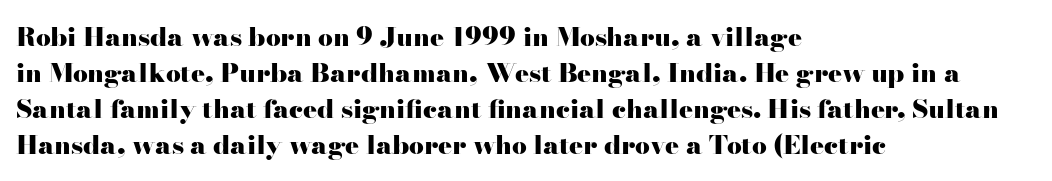
{"italic": "no", "bold": "yes", "underline": "no", "align": "left", "line_spacing": "normal", "line_spacing_ratio": 1.38, "letter_spacing": "normal", "letter_spacing_em": 0.0, "glyph_px": 26}
